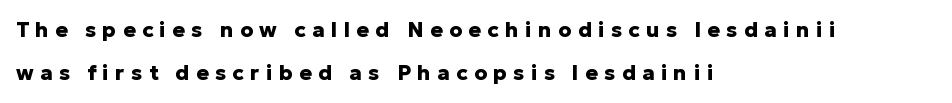
Q: Is the text bold? A: Yes.
Q: Is the text italic (slanted)? A: No, it is upright.
Q: Is the text underlined? A: No.
Q: How is the paragraph aligned? A: Left-aligned.
Q: Is the spacing between letters normal or unusually wide? A: Unusually wide.
Q: Is the spacing between lines tight, normal or loose? A: Loose.
